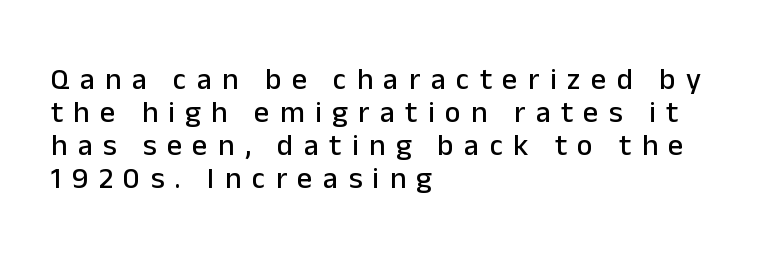
The image shows 30 px sans-serif type, upright; set left-aligned, tight line spacing (1.1x), unusually wide letter spacing (+0.35 em), not underlined; low stroke contrast and a medium x-height.
